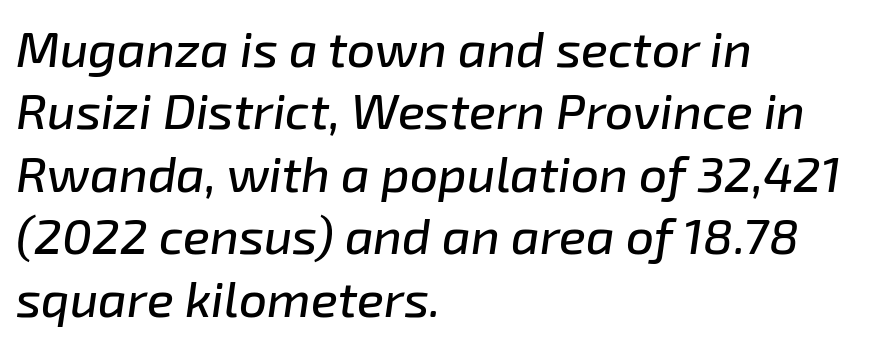
{"italic": "yes", "lean": "right", "slant_degrees": 8, "width": "normal", "stroke_contrast": "low", "x_height": "medium", "monospaced": "no", "underline": "no", "align": "left", "line_spacing": "normal", "line_spacing_ratio": 1.25, "letter_spacing": "normal", "letter_spacing_em": 0.0, "glyph_px": 50}
